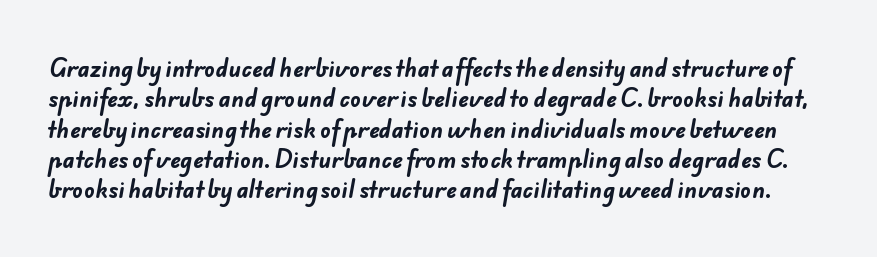
Is the type bold? Yes — the strokes are clearly thick and heavy. The lines sit at an ordinary, default distance from one another. Just letters on the line, the space beneath them empty. Observe the ordinary spacing: letters are neighbours, not strangers.
